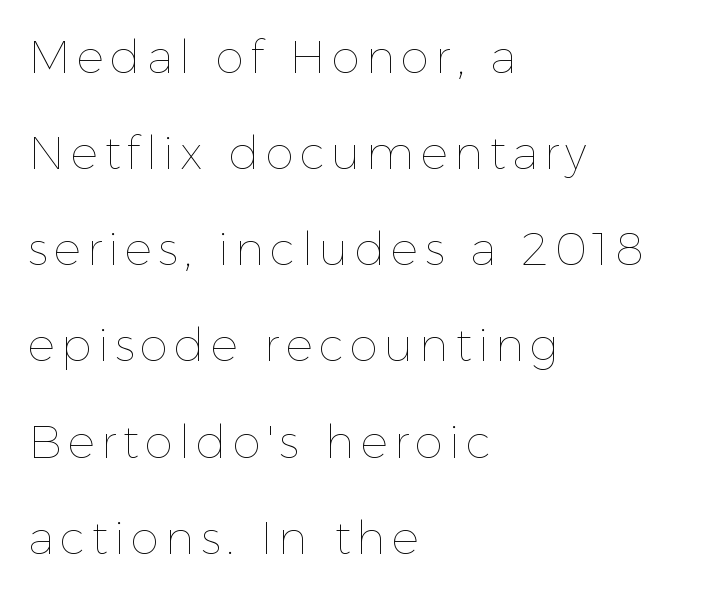
Casual observation: everything's shoved over to the left. One glance says open: line gaps are wider than usual. Decoration check: the copy has no underline. The passage shown is typed in a proportional face where columns would drift. Do the letters lean? They stand straight.
